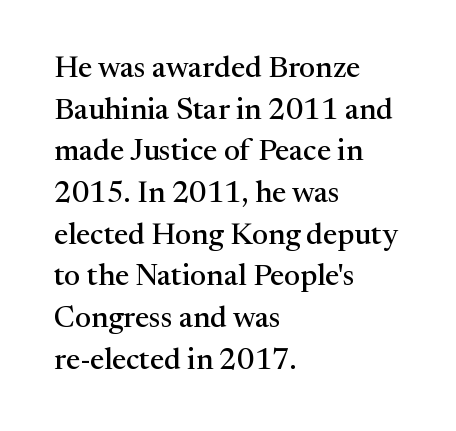
The image shows 30 px serif type, upright; set left-aligned, normal line spacing (1.39x), normal letter spacing, not underlined; medium stroke contrast and a medium x-height.
